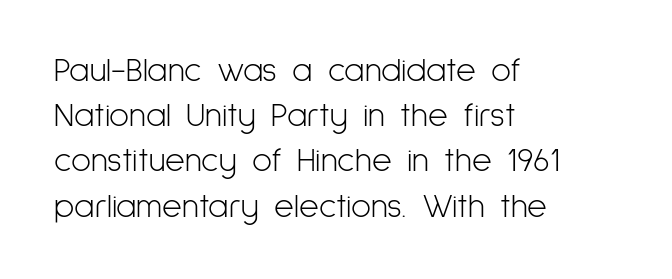
Q: Is the text bold? A: No.
Q: Is the text italic (slanted)? A: No, it is upright.
Q: Is the typeface a serif or a sans-serif typeface? A: Sans-serif.
Q: Is the text underlined? A: No.
Q: How is the paragraph aligned? A: Left-aligned.
Q: Is the spacing between letters normal or unusually wide? A: Normal.
Q: Is the spacing between lines tight, normal or loose? A: Normal.
Q: Width (condensed, normal, or wide)? A: Condensed.
Q: Stroke contrast? A: Low.
Q: x-height? A: Medium.
Q: Monospaced? A: No.
